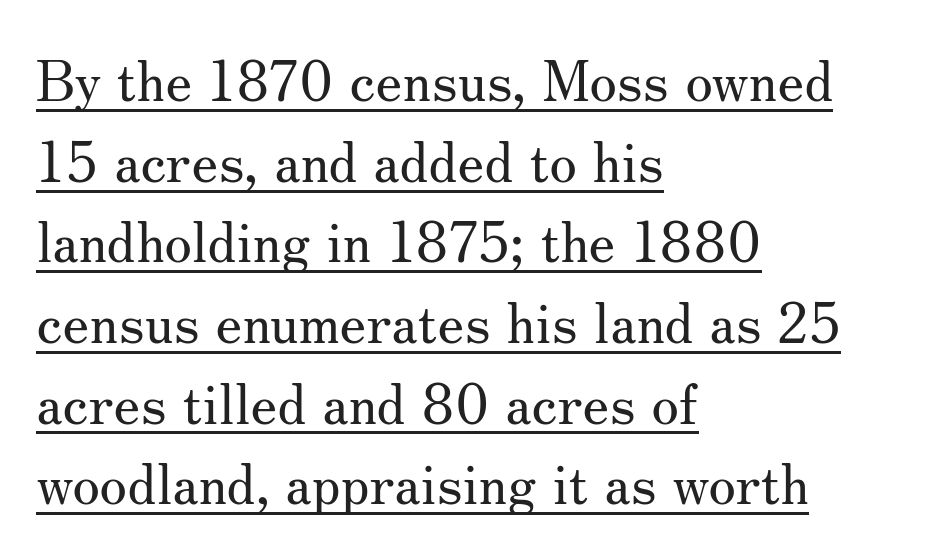
Q: Is the text bold? A: No.
Q: Is the text italic (slanted)? A: No, it is upright.
Q: Is the typeface a serif or a sans-serif typeface? A: Serif.
Q: Is the text underlined? A: Yes.
Q: How is the paragraph aligned? A: Left-aligned.
Q: Is the spacing between letters normal or unusually wide? A: Normal.
Q: Is the spacing between lines tight, normal or loose? A: Normal.
Q: Width (condensed, normal, or wide)? A: Normal.
Q: Stroke contrast? A: Medium.
Q: x-height? A: Small.
Q: Monospaced? A: No.
